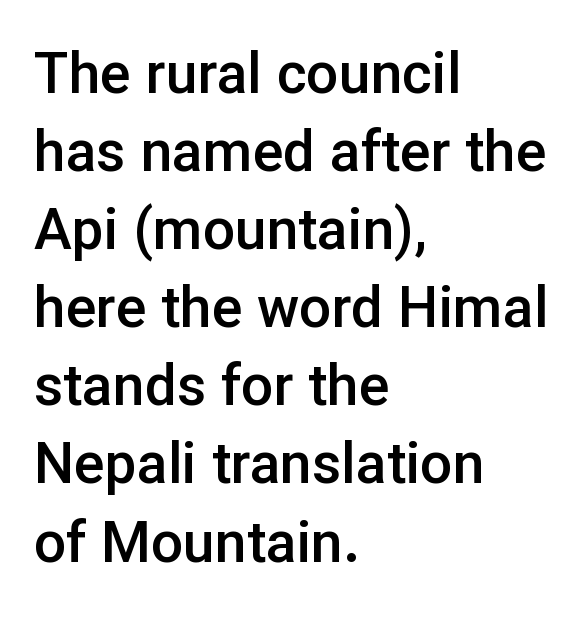
Q: Is the text bold? A: Semi-bold.
Q: Is the text italic (slanted)? A: No, it is upright.
Q: Is the typeface a serif or a sans-serif typeface? A: Sans-serif.
Q: Is the text underlined? A: No.
Q: How is the paragraph aligned? A: Left-aligned.
Q: Is the spacing between letters normal or unusually wide? A: Normal.
Q: Is the spacing between lines tight, normal or loose? A: Normal.
Q: Width (condensed, normal, or wide)? A: Normal.
Q: Stroke contrast? A: Low.
Q: x-height? A: Medium.
Q: Monospaced? A: No.
